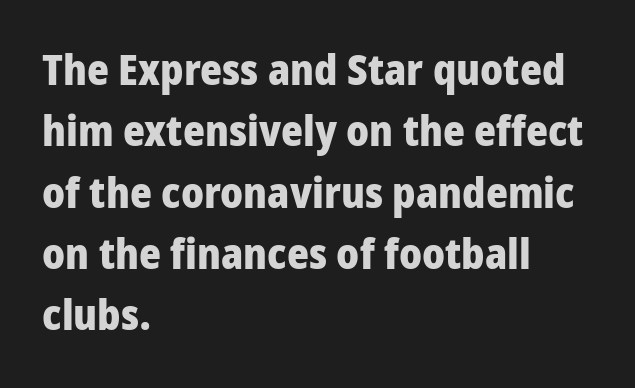
Character widths vary here, with narrow letters taking less room than wide ones. The rendering uses a bold face; every stroke is thick and dark. Nope, no serifs anywhere on these letters. No italicization has been applied; the sample stays upright.
